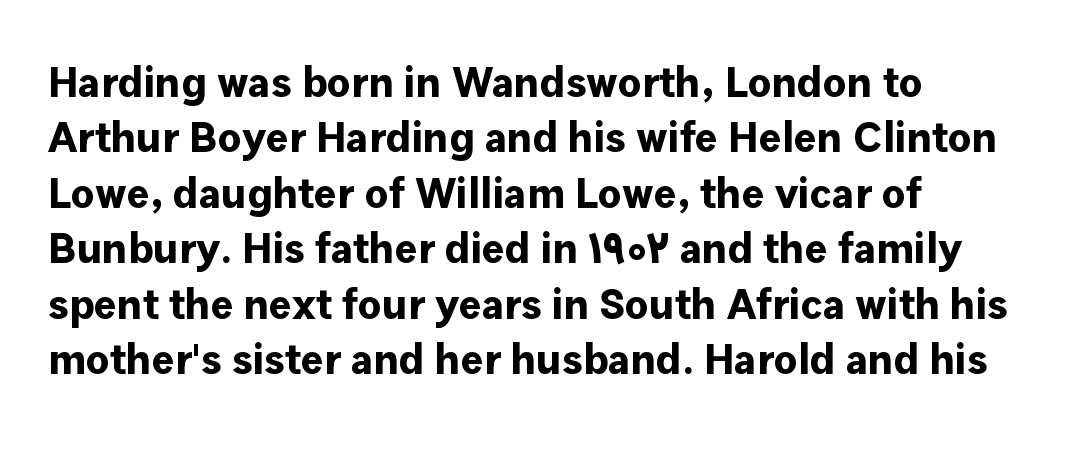
The image shows 43 px bold sans-serif type, upright; set left-aligned, normal line spacing (1.29x), normal letter spacing, not underlined; low stroke contrast and a medium x-height.
